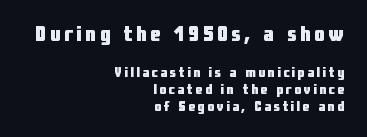
The image shows 21 px bold type, upright; set right-aligned, line spacing 1.2x, not underlined; the first (top) block is 1.5x larger.
